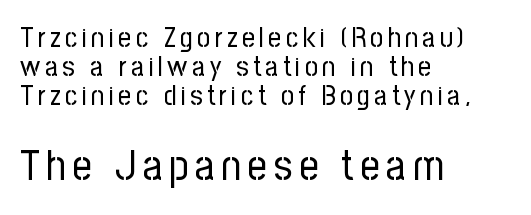
The image shows 42 px regular-weight, condensed sans-serif type, upright; set left-aligned, tight line spacing (1.03x), not underlined; the second (bottom) block is 1.5x larger; low stroke contrast and a medium x-height.
